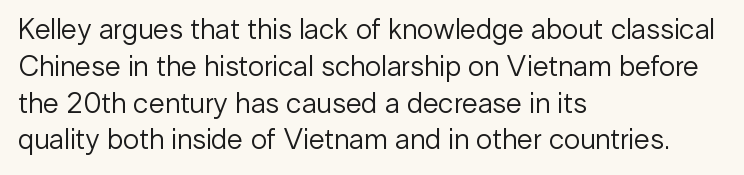
The image shows 29 px regular-weight sans-serif type, upright; set left-aligned, normal line spacing (1.27x), normal letter spacing, not underlined; low stroke contrast and a medium x-height.
